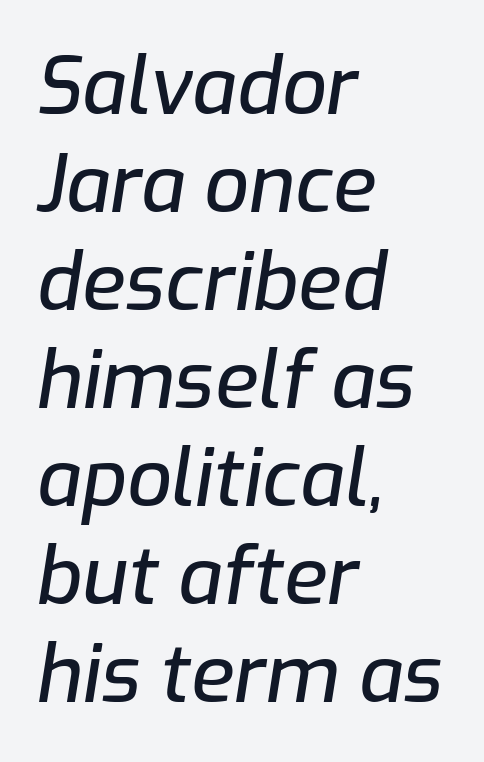
Compared with ordinary roman type, these characters are visibly tilted. Words appear dense and cohesive because spacing is normal. The rendering uses natural spacing where letterforms have individual widths. Leftover space on each line is placed entirely after the last word. Honestly, there is no underline to notice here at all.
